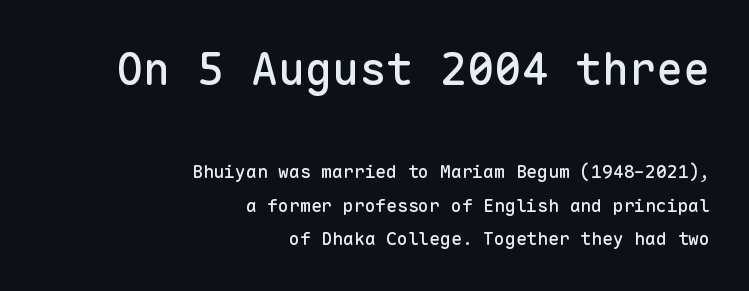
The typesetter chose a ragged-left arrangement here. Only glyphs here, with clear space below each row. You can tell from the bare stems that sans-serif type was used. Observe the ordinary spacing: letters are neighbours, not strangers. Think of a typewriter: that constant character pitch is what you see here. The lettering holds an erect, upright posture throughout.
